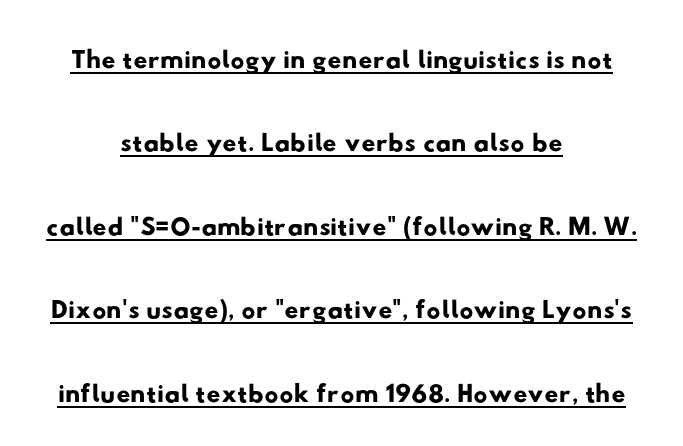
This sample is center-justified, so both line endings float freely. This is sans-serif lettering, the kind often seen on screens and signage. Airy leading. Varying glyph widths throughout — classic text-font behaviour.
